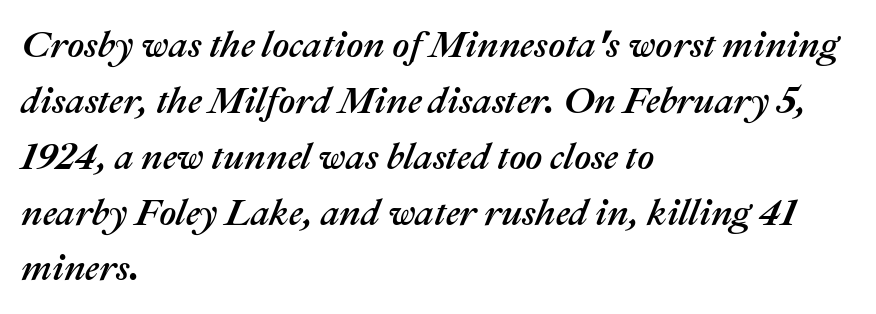
{"italic": "yes", "lean": "right", "slant_degrees": 22, "width": "normal", "stroke_contrast": "medium", "x_height": "medium", "monospaced": "no", "underline": "no", "align": "left", "line_spacing": "normal", "line_spacing_ratio": 1.51, "letter_spacing": "normal", "letter_spacing_em": 0.0, "glyph_px": 37}
